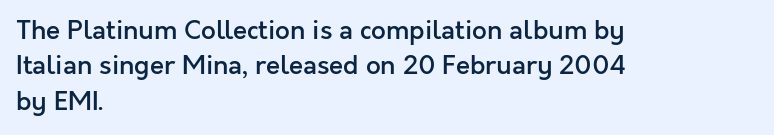
Quick note: underline off. Is the letter spacing exaggerated? No — it looks like the ordinary default. Each new line begins a customary step beneath the previous one. Its strokes are somewhat broadened, the hallmark of semibold type.
